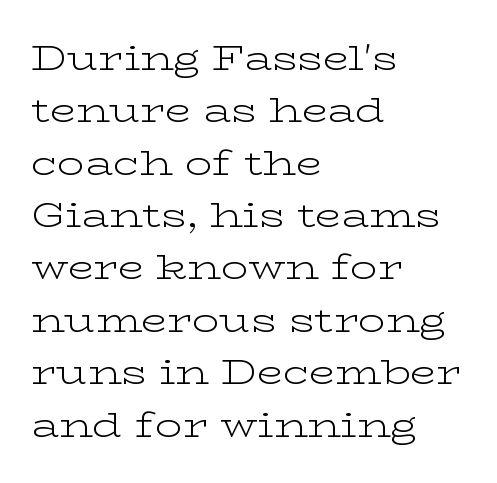
The image shows 34 px light, wide serif type, upright; set left-aligned, normal line spacing (1.54x), normal letter spacing, not underlined; low stroke contrast and a medium x-height.
